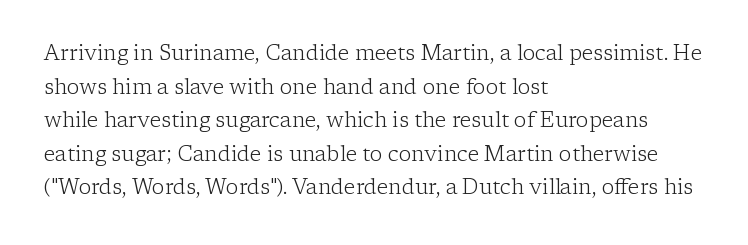
The font's upright variant was chosen for this text. Does the leading feel generous? No, just average. Letters rest on an invisible, unmarked baseline. Heft: none added — not bold. Typeset ragged right — the left edge is the straight one.
